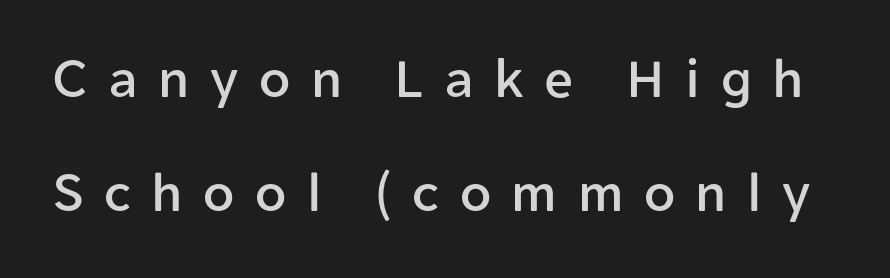
{"serif": "no", "italic": "no", "width": "normal", "stroke_contrast": "low", "x_height": "medium", "monospaced": "no", "underline": "no", "line_spacing": "loose", "line_spacing_ratio": 2.0, "letter_spacing": "wide", "letter_spacing_em": 0.36, "glyph_px": 57}
